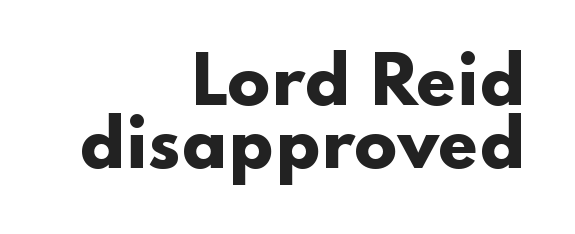
{"serif": "no", "italic": "no", "bold": "yes", "weight": "heavy", "width": "wide", "stroke_contrast": "low", "x_height": "small", "monospaced": "no", "underline": "no", "align": "right", "line_spacing": "tight", "line_spacing_ratio": 0.98, "letter_spacing": "normal", "letter_spacing_em": 0.0, "glyph_px": 64}
